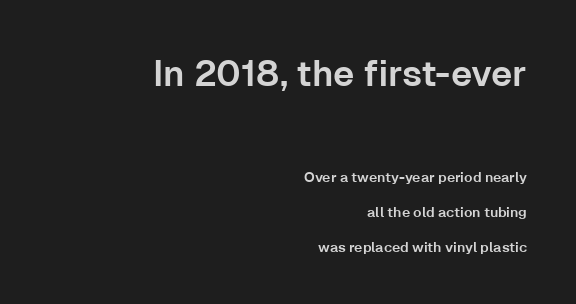
You could not count columns in this text — the font is proportionally spaced. The ragged edge is on the left, which tells us the setting is flush right. Rendered with straight, roman letterforms. The letters carry no serifs — their stems end cleanly without finishing strokes. Leading is clearly above the norm, producing a sparse column. The passage shown has conventional tracking throughout.
